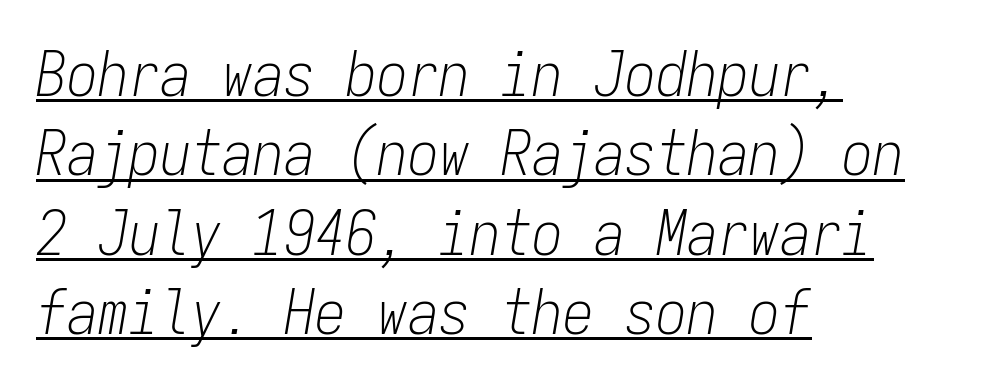
{"italic": "yes", "lean": "right", "slant_degrees": 9, "bold": "no", "weight": "light", "width": "condensed", "stroke_contrast": "low", "x_height": "medium", "monospaced": "yes", "underline": "yes", "align": "left", "line_spacing": "normal", "line_spacing_ratio": 1.28, "letter_spacing": "normal", "letter_spacing_em": 0.0, "glyph_px": 62}
